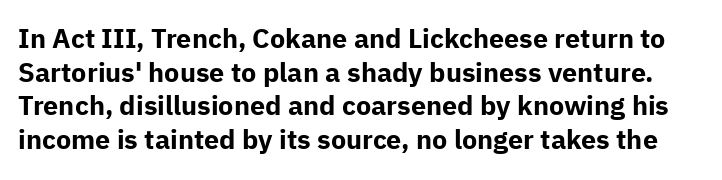
Summary of vertical rhythm: regular, with standard interline spacing. The space beneath each line is pristine and unruled. Emphasis by weight is at full strength: bold. The letters stand straight up with perfectly vertical stems. The line texture is even and compact thanks to regular tracking.
